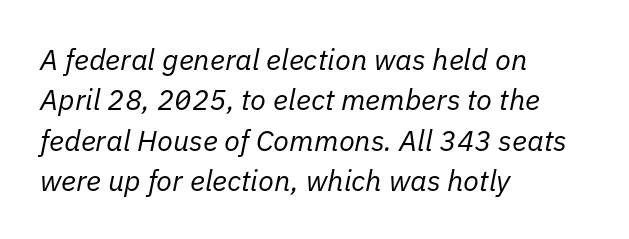
Short note: letters normally spaced. Is the type slanted? Yes — the strokes lean at a clear angle. Whoever set this chose a conventional vertical rhythm. The glyphs are unaccompanied by any horizontal stroke below them.
